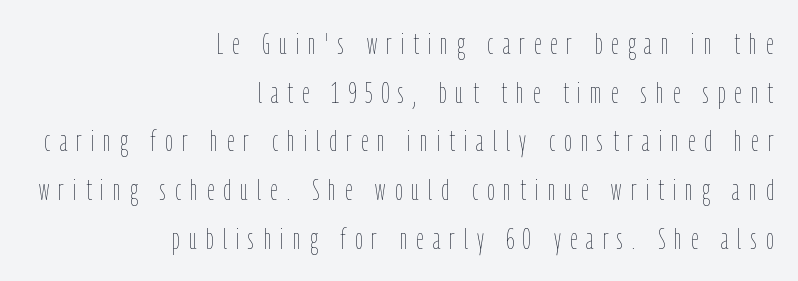
Each stroke keeps to a modest, everyday thickness or less. This sample uses expanded letter spacing, leaving extra air between glyphs. This sample has the flowing, uneven cadence of proportional lettering. A typesetter would mark this as roman, not italic. A typesetter would call this leading conventional body-copy spacing.
